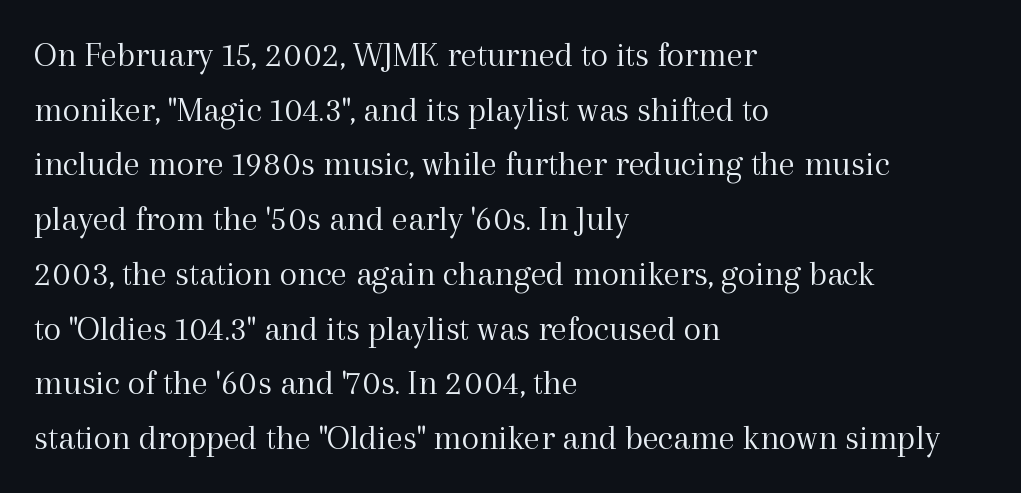
Q: Is the text bold? A: No.
Q: Is the text italic (slanted)? A: No, it is upright.
Q: Is the typeface a serif or a sans-serif typeface? A: Serif.
Q: Is the text underlined? A: No.
Q: How is the paragraph aligned? A: Left-aligned.
Q: Is the spacing between letters normal or unusually wide? A: Normal.
Q: Is the spacing between lines tight, normal or loose? A: Normal.
Q: Width (condensed, normal, or wide)? A: Normal.
Q: x-height? A: Medium.
Q: Monospaced? A: No.
